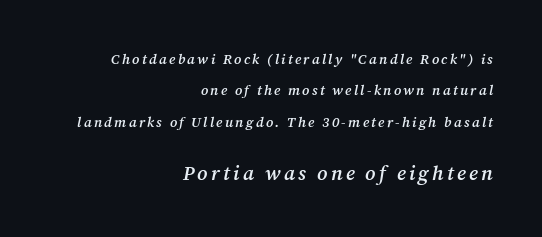
Q: Is the text bold? A: Semi-bold.
Q: Is the text italic (slanted)? A: Yes, it leans right by about 12 degrees.
Q: Is the text underlined? A: No.
Q: How is the paragraph aligned? A: Right-aligned.
Q: Is the spacing between lines tight, normal or loose? A: Loose.
Q: Which block of text is set in a larger size, the first (top) or the second (bottom)? A: The second (bottom) one.
